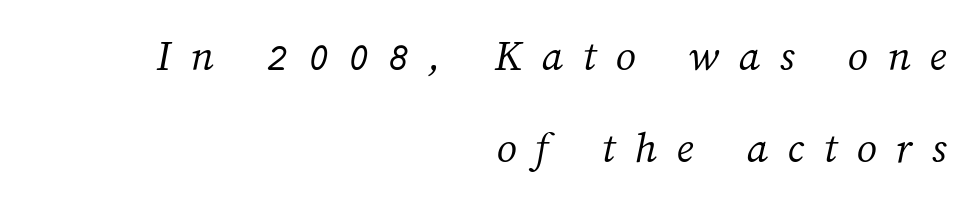
Summary of vertical rhythm: relaxed, with wide interline spacing. If you drew a ruler down the right edge, every line would touch it. Underline: absent. The letterforms stand isolated, each surrounded by extra space.
